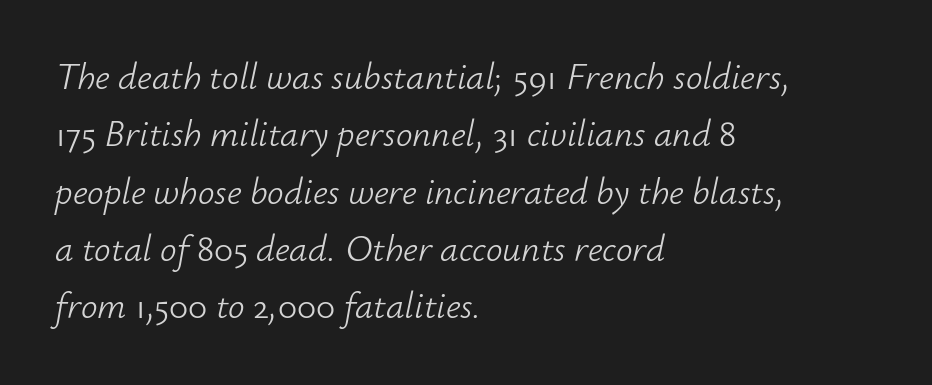
Q: Is the text bold? A: No.
Q: Is the text italic (slanted)? A: Yes, it leans right by about 12 degrees.
Q: Is the text underlined? A: No.
Q: How is the paragraph aligned? A: Left-aligned.
Q: Is the spacing between letters normal or unusually wide? A: Normal.
Q: Is the spacing between lines tight, normal or loose? A: Normal.
Q: Width (condensed, normal, or wide)? A: Normal.
Q: Stroke contrast? A: Low.
Q: x-height? A: Small.
Q: Monospaced? A: No.
